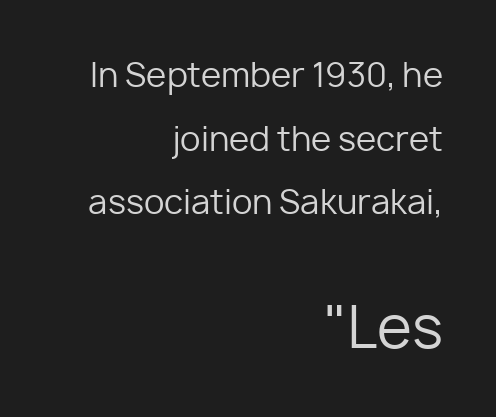
The tracking reads as untouched default to a designer's eye. In terms of posture, this sample is upright. The rendering uses natural spacing where letterforms have individual widths. Leftover space on each line is placed entirely before the opening word. The weight tops out at a normal text grade.
